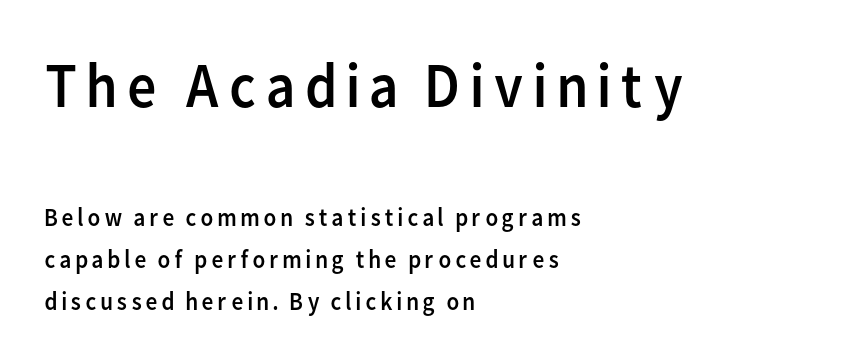
Q: Is the text bold? A: No.
Q: Is the text italic (slanted)? A: No, it is upright.
Q: Is the typeface a serif or a sans-serif typeface? A: Sans-serif.
Q: Is the text underlined? A: No.
Q: How is the paragraph aligned? A: Left-aligned.
Q: Is the spacing between lines tight, normal or loose? A: Normal.
Q: Which block of text is set in a larger size, the first (top) or the second (bottom)? A: The first (top) one.
Q: Width (condensed, normal, or wide)? A: Normal.
Q: Stroke contrast? A: Low.
Q: x-height? A: Medium.
Q: Monospaced? A: No.
